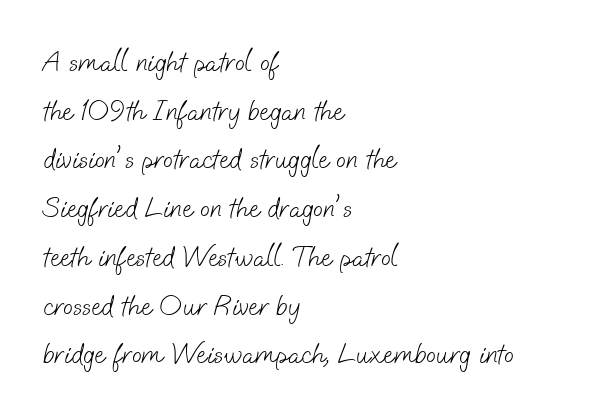
{"serif": "no", "bold": "no", "weight": "light", "width": "normal", "stroke_contrast": "low", "x_height": "small", "monospaced": "no", "underline": "no", "align": "left", "line_spacing": "normal", "line_spacing_ratio": 1.68, "letter_spacing": "normal", "letter_spacing_em": 0.0, "glyph_px": 29}
